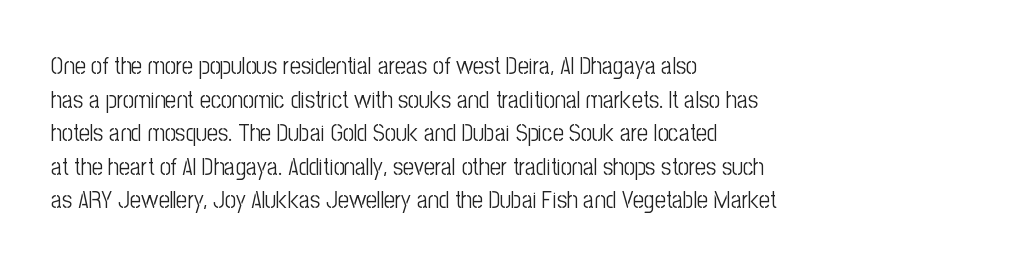
{"italic": "no", "bold": "no", "underline": "no", "align": "left", "line_spacing": "normal", "line_spacing_ratio": 1.4, "letter_spacing": "normal", "letter_spacing_em": 0.0, "glyph_px": 24}
